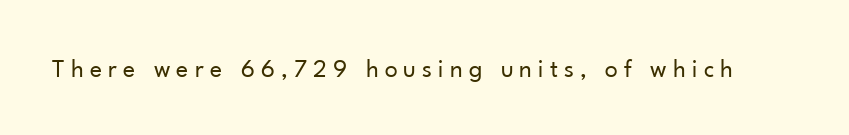
The image shows 26 px text type, upright; set unusually wide letter spacing (+0.24 em), not underlined.
